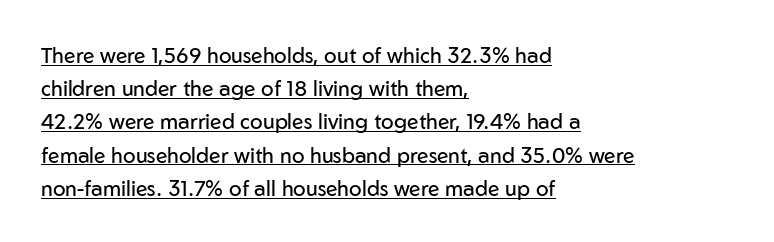
Think standard paragraph weight, or any step lighter than that. The typography opts for an upright posture over an oblique one. The rag falls on the right side of this text block. The face used here appears with an underline applied. Leading: standard. Here the glyphs are tracked normally, forming tight word shapes.
